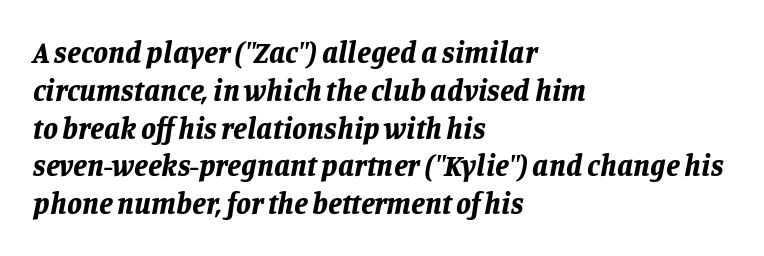
The zone under the glyphs is completely vacant. Summary of vertical rhythm: regular, with standard interline spacing. Do the characters align in a grid? No, the font is proportional. The characters look thick and weighty, a clear bold. Compared with ordinary roman type, these characters are visibly tilted. No extra tracking has been applied to these lines.
